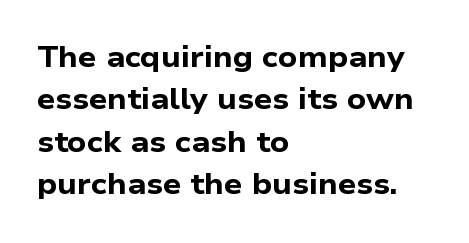
You could call the tracking neutral — neither tight nor loose. Note the varied advance widths — an 'i' is clearly narrower than an 'm'. The type family on display is of the sans-serif kind. Descenders are the only things crossing below the line. The space between consecutive lines is moderate. Strong, thick strokes mark this as bold type.
